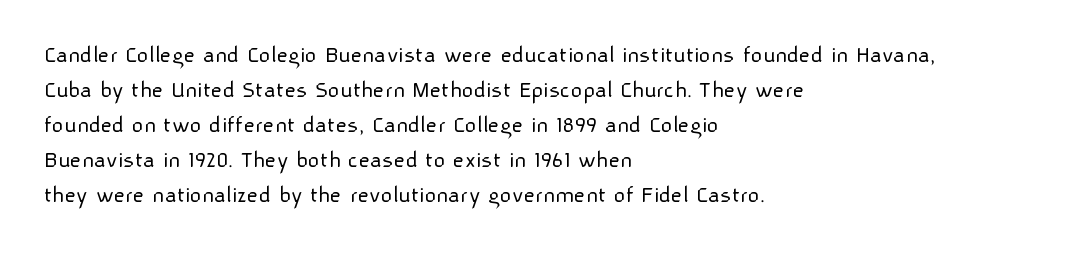
{"italic": "no", "bold": "no", "underline": "no", "align": "left", "line_spacing": "normal", "line_spacing_ratio": 1.4, "letter_spacing": "normal", "letter_spacing_em": 0.0, "glyph_px": 25}
